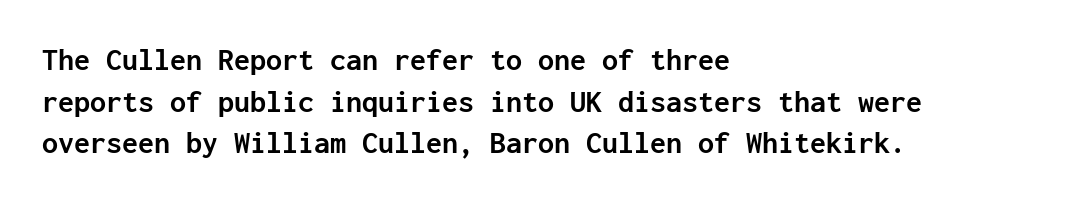
Unmarked baselines from the first word to the last. Ordinary non-slanted type is in use. Does the type have serifs? No, each stem ends abruptly. The rag falls on the right side of this text block. Regarding leading, the lines here are spaced in the standard way.
